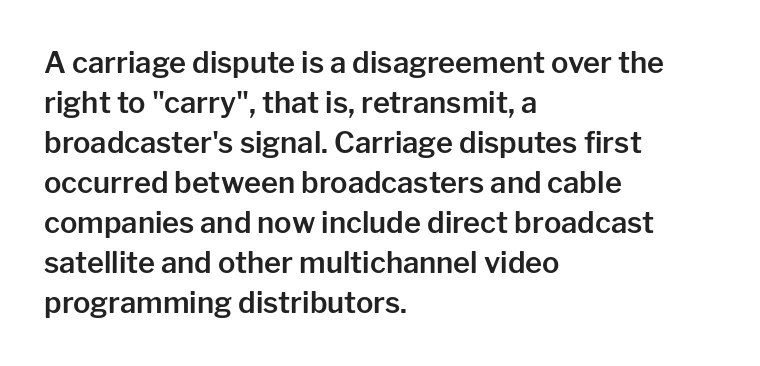
The image shows 29 px sans-serif type, upright; set left-aligned, normal line spacing (1.38x), normal letter spacing, not underlined; low stroke contrast and a medium x-height.
